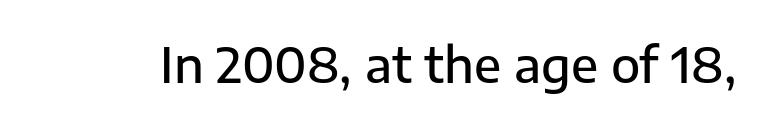
The image shows 48 px semibold sans-serif type, upright; set normal letter spacing, not underlined; low stroke contrast and a medium x-height.
